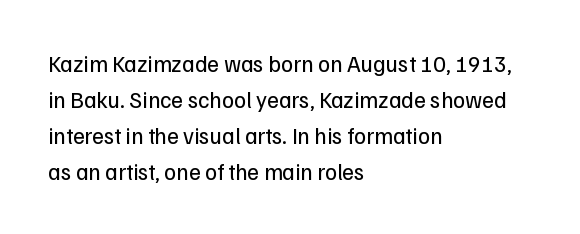
The foot of each line stays bare and open. It's the straight-up-and-down kind of type. The gaps between neighbouring characters are ordinary and unremarkable. A normal amount of white space separates one row of letters from the next. Typeset ragged right — the left edge is the straight one. Is the stroke heavy? The answer is a plain regular-or-lighter.
